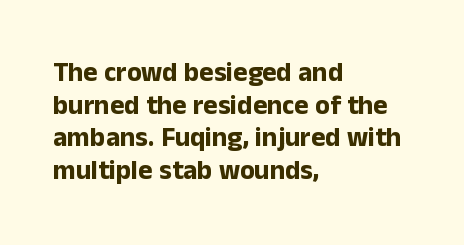
Q: Is the text bold? A: Yes.
Q: Is the text italic (slanted)? A: No, it is upright.
Q: Is the text underlined? A: No.
Q: How is the paragraph aligned? A: Left-aligned.
Q: Is the spacing between letters normal or unusually wide? A: Normal.
